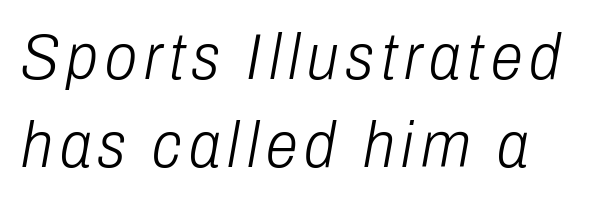
The image shows 65 px light, condensed type, italic (leaning right); set normal line spacing (1.35x), not underlined; low stroke contrast and a medium x-height.
